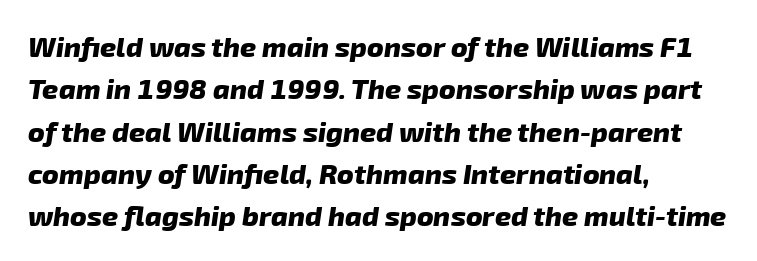
Compared with typical paragraphs, the rows here are spaced about the same. The space directly below the letters is spotless. Line starts are locked; line ends wander. Heavy-handed strokes throughout: this text is bold. The rendering shows plain stroke endings on the letterforms — a sans-serif design.
